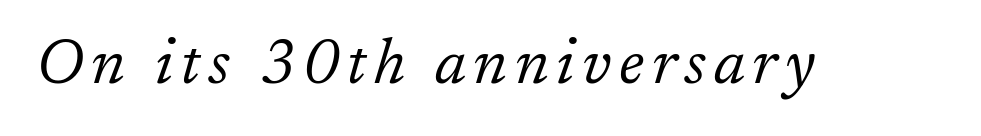
{"serif": "yes", "italic": "yes", "lean": "right", "slant_degrees": 17, "bold": "no", "weight": "light", "width": "normal", "stroke_contrast": "low", "x_height": "medium", "monospaced": "no", "underline": "no", "glyph_px": 63}
